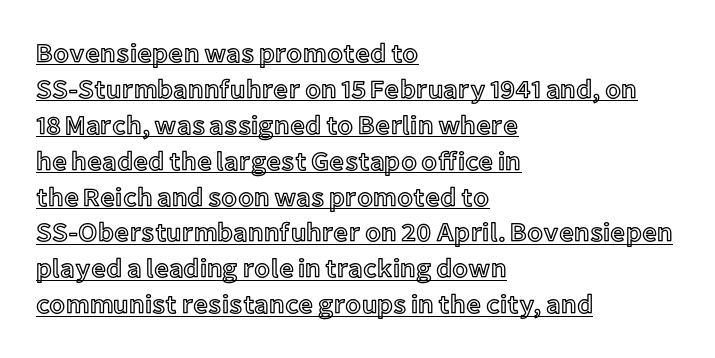
A typesetter would mark this as roman, not italic. The sample's only ornament is a line tracing under the words. This sample is left-justified, so line endings fall wherever the words run out. Leading matches the norm, producing a regular column. These lines keep a tight, regular rhythm from letter to letter.
